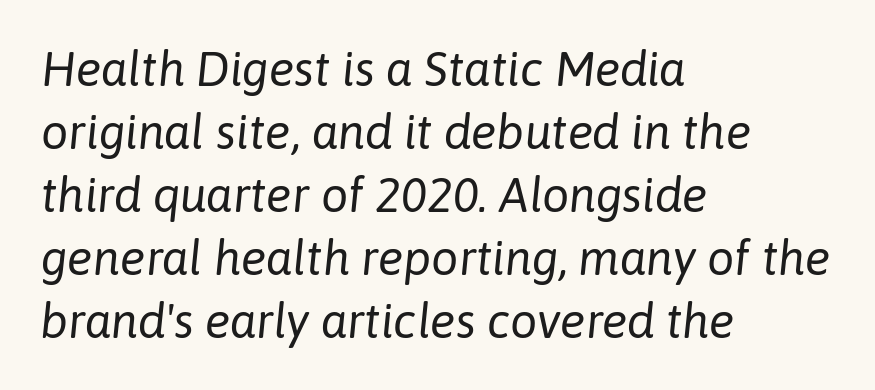
The image shows 48 px regular-weight type, italic (leaning right); set left-aligned, normal line spacing (1.31x), normal letter spacing, not underlined; low stroke contrast and a medium x-height.
